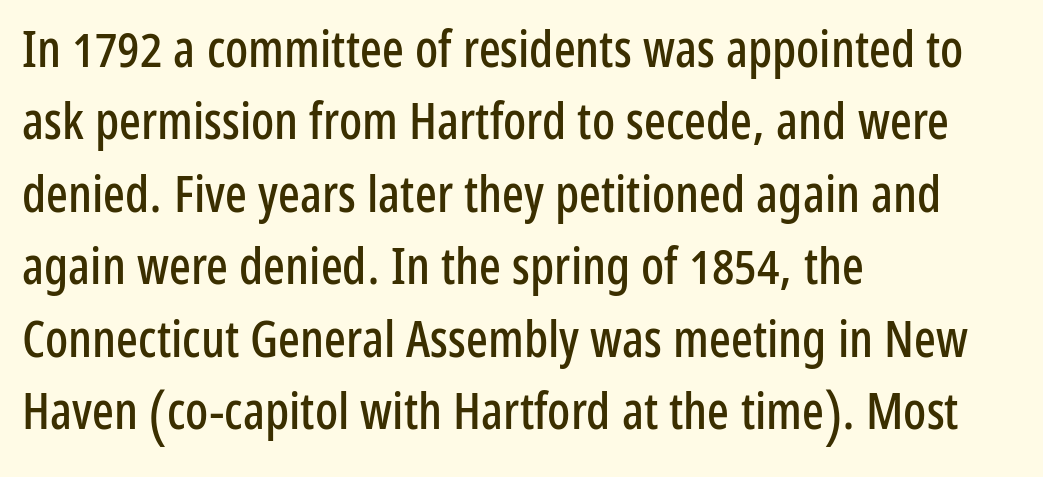
The image shows 51 px condensed sans-serif type, upright; set left-aligned, normal line spacing (1.42x), normal letter spacing, not underlined; low stroke contrast and a medium x-height.
